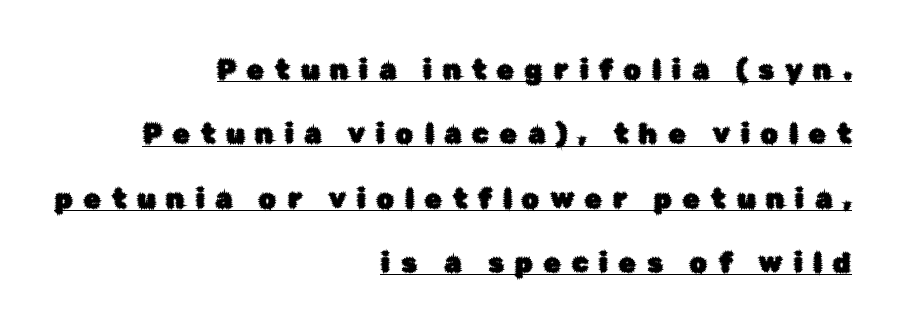
Unlike italic type, these characters show no tilt at all. Compared with typical paragraphs, the rows here are farther apart. Tracking value appears strongly positive — letters spread wide. The compositor pushed each line to the right boundary. A continuous stroke trails under the words, as in a hyperlink.
